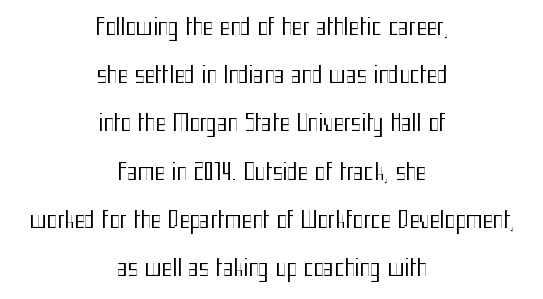
Interline gaps are noticeably wide in this sample. Nothing unusual about the tracking: characters are spaced as the font intends. Descenders are the only things crossing below the line. Notice how the passage keeps no hard edge, just a central spine. Upright lettering throughout. Stems here are at most as thick as an everyday book face.
